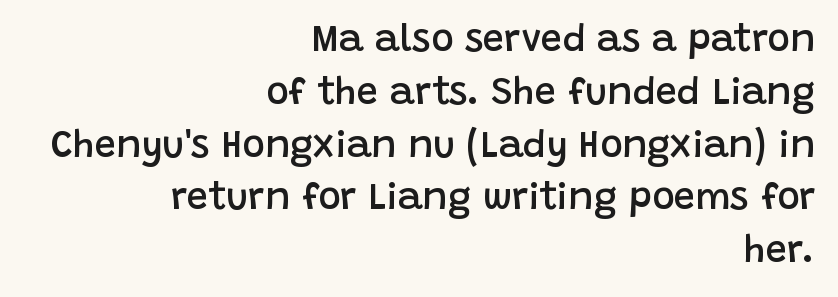
These lines are composed in type without serifs. What's the leading like? Ordinary, nothing unusual. Note the varied advance widths — an 'i' is clearly narrower than an 'm'. Heft: intermediate — a semibold. No word sits above an underline.
